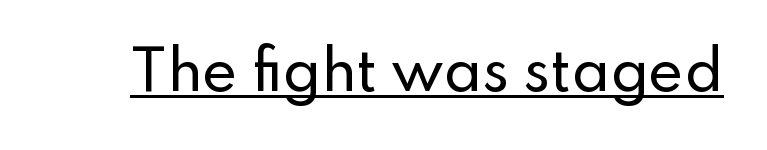
{"serif": "no", "italic": "no", "width": "normal", "stroke_contrast": "low", "x_height": "small", "monospaced": "no", "underline": "yes", "letter_spacing": "normal", "letter_spacing_em": 0.0, "glyph_px": 54}
